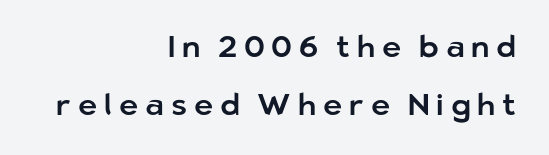
The image shows 30 px sans-serif type, upright; set right-aligned, loose line spacing (1.94x), unusually wide letter spacing (+0.23 em), not underlined; low stroke contrast and a medium x-height.
